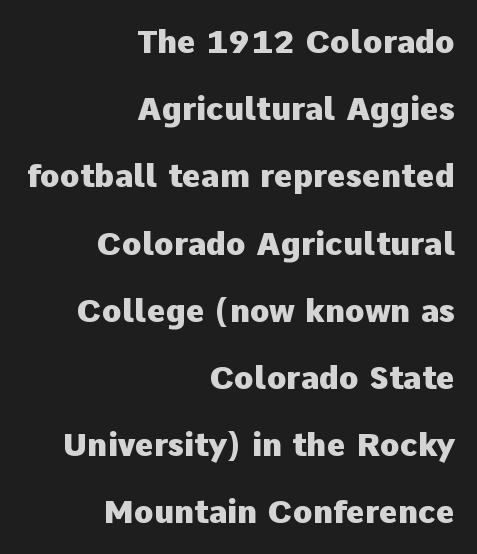
{"serif": "no", "italic": "no", "bold": "yes", "weight": "heavy", "width": "normal", "stroke_contrast": "low", "x_height": "medium", "monospaced": "no", "underline": "no", "align": "right", "line_spacing": "loose", "line_spacing_ratio": 2.1, "letter_spacing": "normal", "letter_spacing_em": 0.0, "glyph_px": 32}
